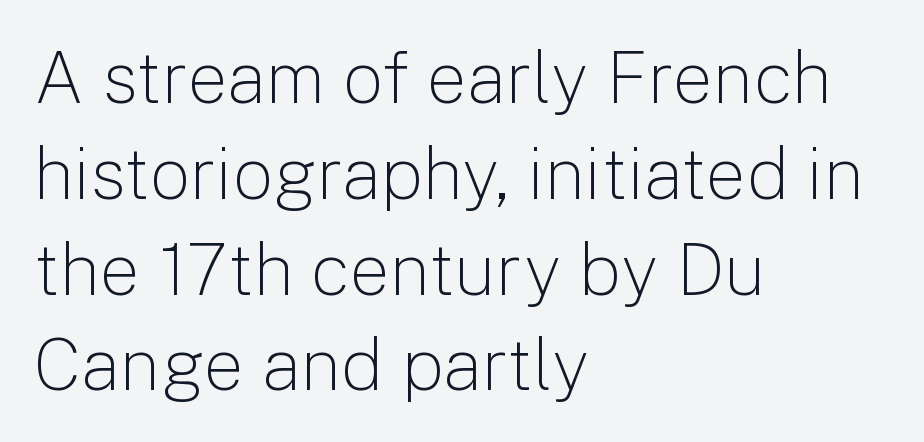
Q: Is the text bold? A: No.
Q: Is the text italic (slanted)? A: No, it is upright.
Q: Is the typeface a serif or a sans-serif typeface? A: Sans-serif.
Q: Is the text underlined? A: No.
Q: How is the paragraph aligned? A: Left-aligned.
Q: Is the spacing between letters normal or unusually wide? A: Normal.
Q: Is the spacing between lines tight, normal or loose? A: Normal.
Q: Width (condensed, normal, or wide)? A: Normal.
Q: Stroke contrast? A: Low.
Q: x-height? A: Medium.
Q: Monospaced? A: No.
